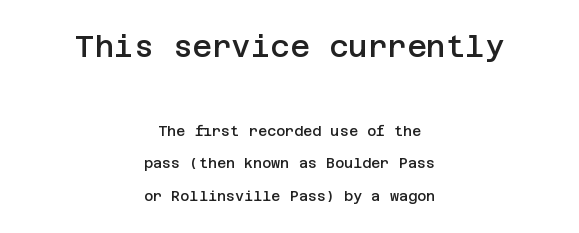
Q: Is the text bold? A: Semi-bold.
Q: Is the text italic (slanted)? A: No, it is upright.
Q: Is the typeface a serif or a sans-serif typeface? A: Sans-serif.
Q: Is the text underlined? A: No.
Q: How is the paragraph aligned? A: Centered.
Q: Is the spacing between letters normal or unusually wide? A: Normal.
Q: Is the spacing between lines tight, normal or loose? A: Loose.
Q: Which block of text is set in a larger size, the first (top) or the second (bottom)? A: The first (top) one.
Q: Width (condensed, normal, or wide)? A: Normal.
Q: Stroke contrast? A: Low.
Q: x-height? A: Large.
